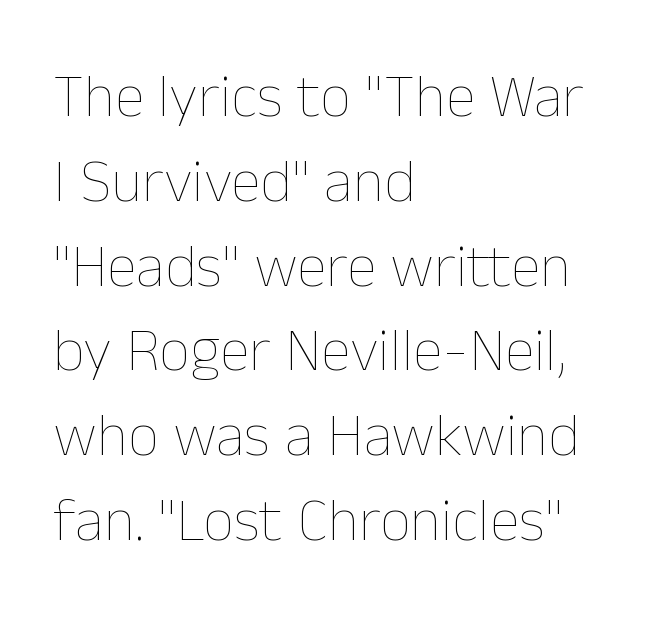
Q: Is the text bold? A: No.
Q: Is the text italic (slanted)? A: No, it is upright.
Q: Is the text underlined? A: No.
Q: How is the paragraph aligned? A: Left-aligned.
Q: Is the spacing between letters normal or unusually wide? A: Normal.
Q: Is the spacing between lines tight, normal or loose? A: Normal.
Q: Width (condensed, normal, or wide)? A: Normal.
Q: Stroke contrast? A: Low.
Q: x-height? A: Medium.
Q: Monospaced? A: No.
